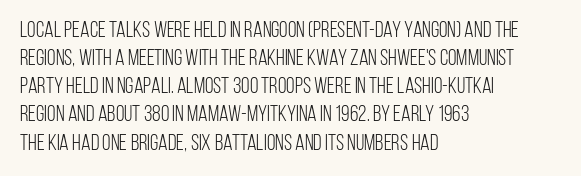
Q: Is the text bold? A: No.
Q: Is the text italic (slanted)? A: No, it is upright.
Q: Is the text underlined? A: No.
Q: How is the paragraph aligned? A: Left-aligned.
Q: Is the spacing between letters normal or unusually wide? A: Normal.
Q: Is the spacing between lines tight, normal or loose? A: Normal.
